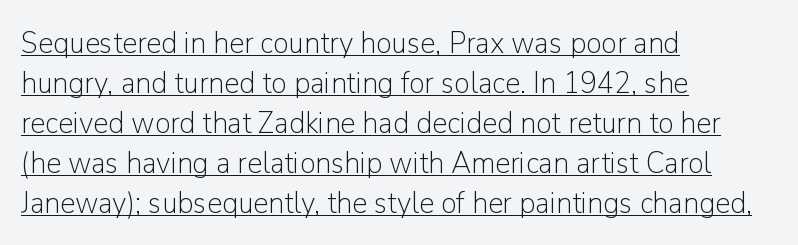
Q: Is the text bold? A: No.
Q: Is the text italic (slanted)? A: No, it is upright.
Q: Is the typeface a serif or a sans-serif typeface? A: Sans-serif.
Q: Is the text underlined? A: Yes.
Q: How is the paragraph aligned? A: Left-aligned.
Q: Is the spacing between letters normal or unusually wide? A: Normal.
Q: Is the spacing between lines tight, normal or loose? A: Normal.
Q: Width (condensed, normal, or wide)? A: Normal.
Q: Stroke contrast? A: Low.
Q: x-height? A: Medium.
Q: Monospaced? A: No.
